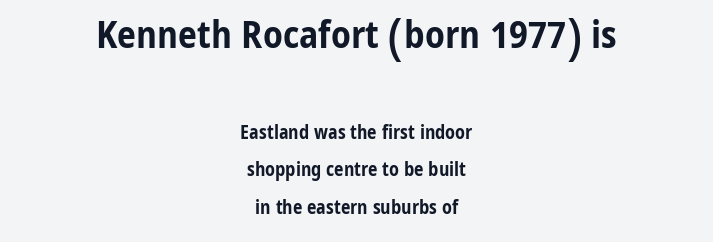
The image shows 38 px bold, condensed sans-serif type, upright; set centered, loose line spacing (1.98x), normal letter spacing, not underlined; the first (top) block is 2.0x larger; low stroke contrast and a medium x-height.
